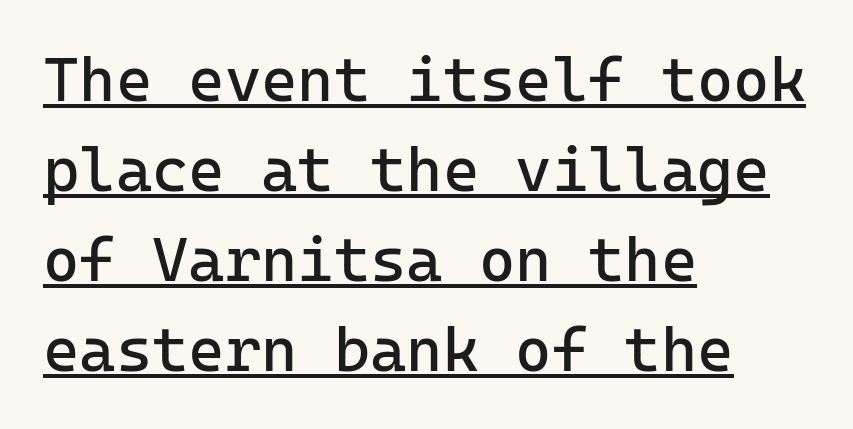
Q: Is the text bold? A: No.
Q: Is the text italic (slanted)? A: No, it is upright.
Q: Is the typeface a serif or a sans-serif typeface? A: Sans-serif.
Q: Is the text underlined? A: Yes.
Q: How is the paragraph aligned? A: Left-aligned.
Q: Is the spacing between letters normal or unusually wide? A: Normal.
Q: Is the spacing between lines tight, normal or loose? A: Normal.
Q: Width (condensed, normal, or wide)? A: Normal.
Q: Stroke contrast? A: Low.
Q: x-height? A: Medium.
Q: Monospaced? A: Yes.
